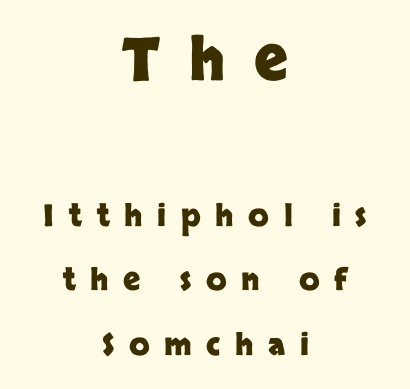
{"serif": "no", "italic": "no", "bold": "yes", "weight": "heavy", "width": "normal", "stroke_contrast": "low", "x_height": "large", "monospaced": "no", "underline": "no", "align": "center", "line_spacing": "loose", "line_spacing_ratio": 2.16, "letter_spacing": "wide", "letter_spacing_em": 0.49, "larger_block": "first", "size_ratio": 1.97, "glyph_px": 59}
